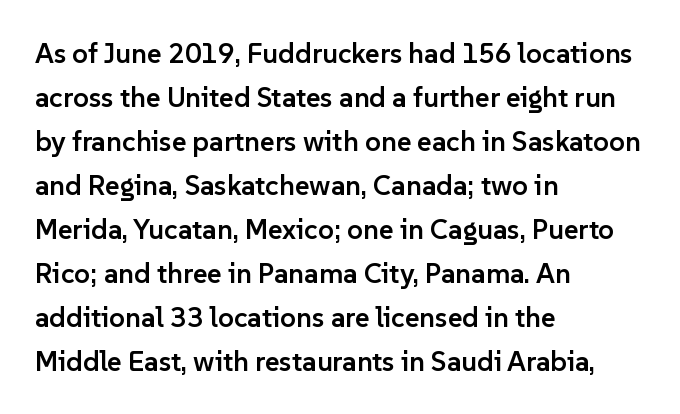
{"serif": "no", "italic": "no", "bold": "semi", "weight": "semibold", "width": "normal", "stroke_contrast": "low", "x_height": "medium", "monospaced": "no", "underline": "no", "align": "left", "line_spacing": "normal", "line_spacing_ratio": 1.57, "letter_spacing": "normal", "letter_spacing_em": 0.0, "glyph_px": 28}
